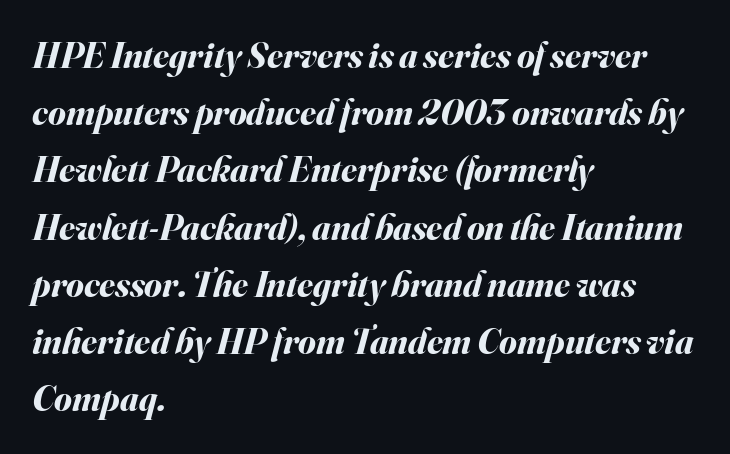
The glyphs look as if they've been sheared to an angle. How are the letters spaced? Ordinarily, with no added tracking. Horizontally, the lines are justified to the leading edge only. Spacing verdict: proportional, widths tailored to each character. The space beneath each line is pristine and unruled. The font is running at its bold setting.
